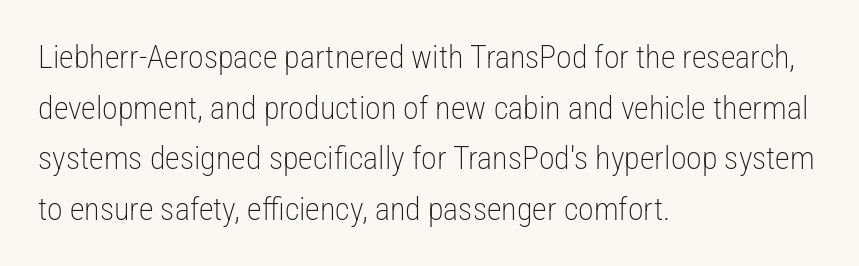
{"serif": "no", "italic": "no", "bold": "no", "weight": "light", "width": "condensed", "stroke_contrast": "low", "x_height": "medium", "monospaced": "no", "underline": "no", "align": "left", "line_spacing": "normal", "line_spacing_ratio": 1.58, "letter_spacing": "normal", "letter_spacing_em": 0.0, "glyph_px": 32}
